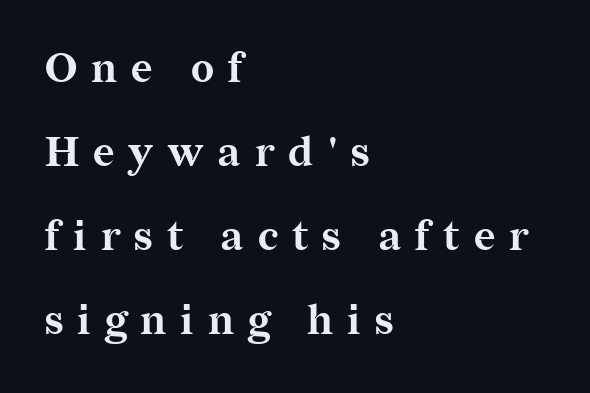
{"serif": "yes", "italic": "no", "bold": "yes", "weight": "bold", "width": "normal", "stroke_contrast": "medium", "x_height": "medium", "monospaced": "no", "underline": "no", "align": "left", "line_spacing": "loose", "line_spacing_ratio": 2.05, "letter_spacing": "wide", "letter_spacing_em": 0.34, "glyph_px": 41}
